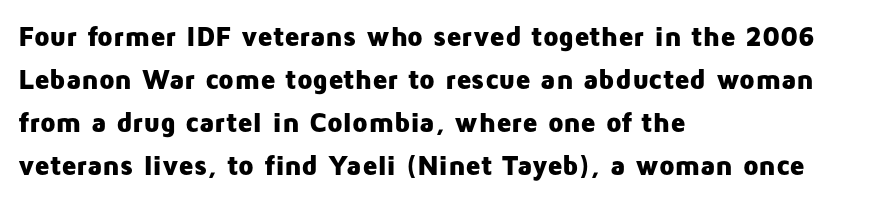
Q: Is the text bold? A: Yes.
Q: Is the text italic (slanted)? A: No, it is upright.
Q: Is the typeface a serif or a sans-serif typeface? A: Sans-serif.
Q: Is the text underlined? A: No.
Q: How is the paragraph aligned? A: Left-aligned.
Q: Is the spacing between letters normal or unusually wide? A: Normal.
Q: Is the spacing between lines tight, normal or loose? A: Normal.
Q: Width (condensed, normal, or wide)? A: Normal.
Q: Stroke contrast? A: Low.
Q: x-height? A: Medium.
Q: Monospaced? A: No.
